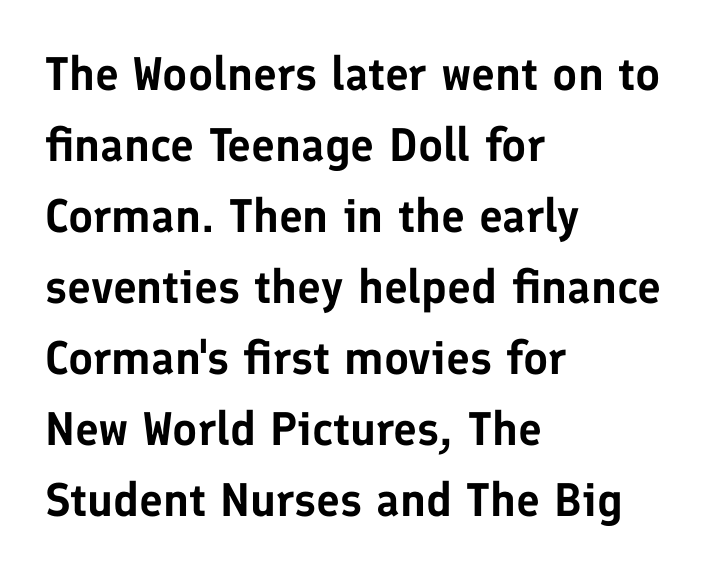
Q: Is the text italic (slanted)? A: No, it is upright.
Q: Is the typeface a serif or a sans-serif typeface? A: Sans-serif.
Q: Is the text underlined? A: No.
Q: How is the paragraph aligned? A: Left-aligned.
Q: Is the spacing between letters normal or unusually wide? A: Normal.
Q: Is the spacing between lines tight, normal or loose? A: Normal.
Q: Width (condensed, normal, or wide)? A: Normal.
Q: Stroke contrast? A: Low.
Q: x-height? A: Medium.
Q: Monospaced? A: No.
